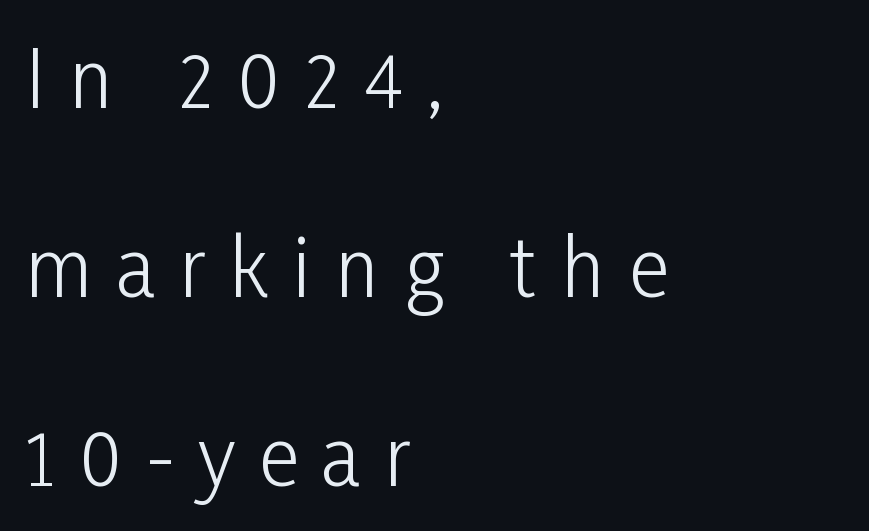
Q: Is the text bold? A: No.
Q: Is the text italic (slanted)? A: No, it is upright.
Q: Is the typeface a serif or a sans-serif typeface? A: Sans-serif.
Q: Is the text underlined? A: No.
Q: How is the paragraph aligned? A: Left-aligned.
Q: Is the spacing between letters normal or unusually wide? A: Unusually wide.
Q: Is the spacing between lines tight, normal or loose? A: Loose.
Q: Width (condensed, normal, or wide)? A: Condensed.
Q: Stroke contrast? A: Low.
Q: x-height? A: Medium.
Q: Monospaced? A: No.
